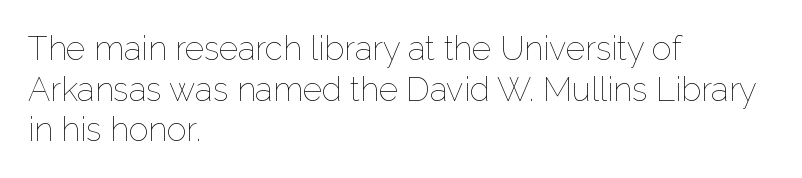
Q: Is the text bold? A: No.
Q: Is the text italic (slanted)? A: No, it is upright.
Q: Is the text underlined? A: No.
Q: How is the paragraph aligned? A: Left-aligned.
Q: Is the spacing between letters normal or unusually wide? A: Normal.
Q: Width (condensed, normal, or wide)? A: Normal.
Q: Stroke contrast? A: Low.
Q: x-height? A: Medium.
Q: Monospaced? A: No.
